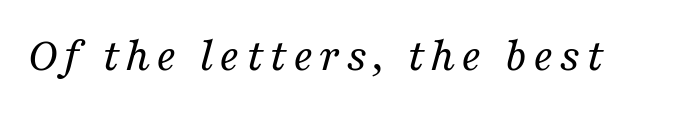
Q: Is the text bold? A: No.
Q: Is the text italic (slanted)? A: Yes, it leans right by about 16 degrees.
Q: Is the typeface a serif or a sans-serif typeface? A: Serif.
Q: Is the text underlined? A: No.
Q: Width (condensed, normal, or wide)? A: Normal.
Q: Stroke contrast? A: Medium.
Q: x-height? A: Medium.
Q: Monospaced? A: No.
